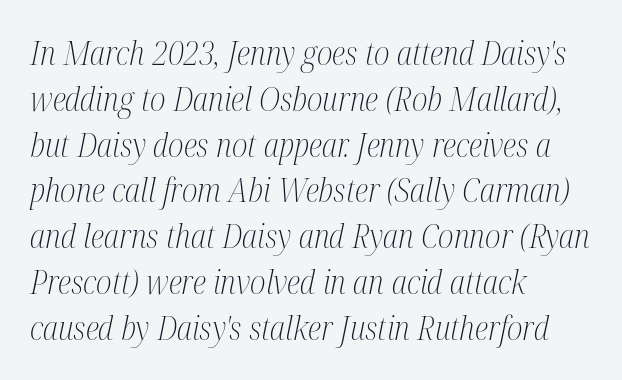
A student would call this left alignment; a typographer would say flush left, rag right. You could not count columns in this text — the font is proportionally spaced. These lines are composed in type with serifs. The passage shown has conventional tracking throughout. Stems here are at most as thick as an everyday book face.
